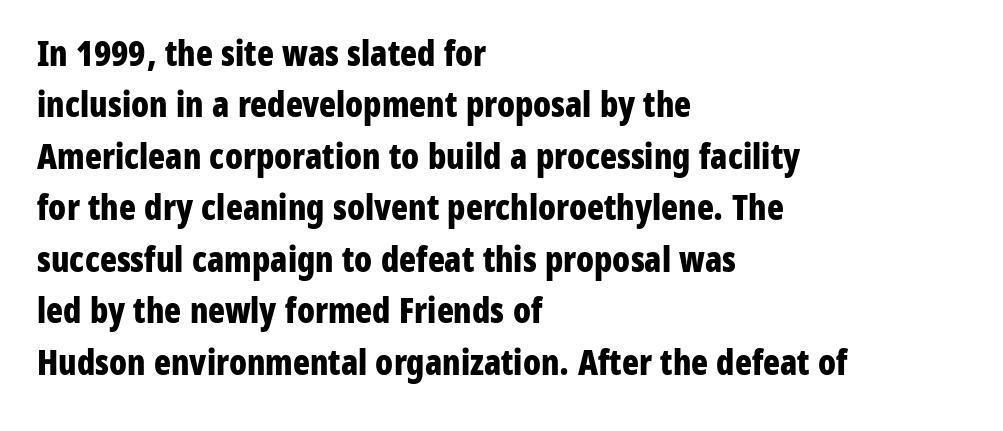
The image shows 35 px bold, condensed sans-serif type, upright; set left-aligned, normal line spacing (1.47x), normal letter spacing, not underlined; low stroke contrast and a medium x-height.
